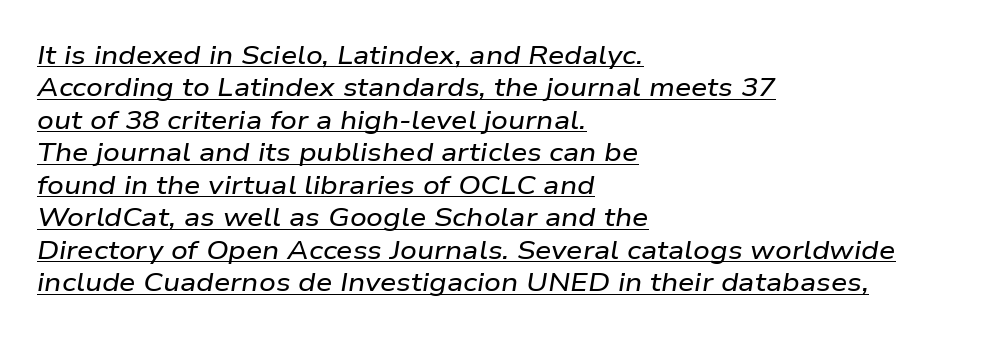
{"italic": "yes", "lean": "right", "slant_degrees": 9, "underline": "yes", "align": "left", "line_spacing": "normal", "line_spacing_ratio": 1.25, "letter_spacing": "normal", "letter_spacing_em": 0.0, "glyph_px": 26}
